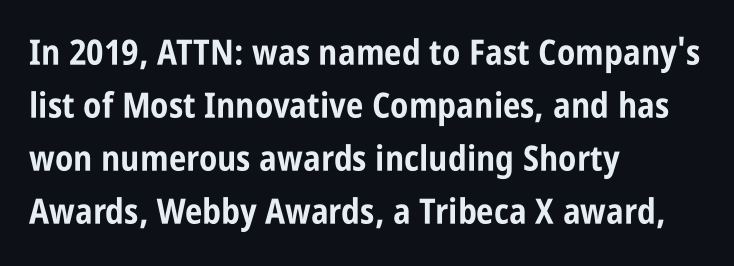
Q: Is the text bold? A: Yes.
Q: Is the text italic (slanted)? A: No, it is upright.
Q: Is the typeface a serif or a sans-serif typeface? A: Sans-serif.
Q: Is the text underlined? A: No.
Q: How is the paragraph aligned? A: Left-aligned.
Q: Is the spacing between letters normal or unusually wide? A: Normal.
Q: Is the spacing between lines tight, normal or loose? A: Normal.
Q: Width (condensed, normal, or wide)? A: Condensed.
Q: Stroke contrast? A: Low.
Q: x-height? A: Large.
Q: Monospaced? A: No.
